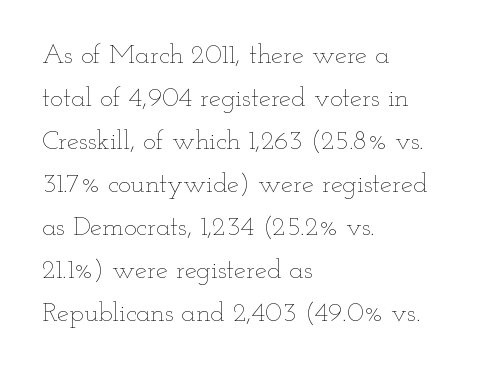
{"italic": "no", "bold": "no", "underline": "no", "align": "left", "line_spacing": "normal", "line_spacing_ratio": 1.59, "letter_spacing": "normal", "letter_spacing_em": 0.0, "glyph_px": 27}
